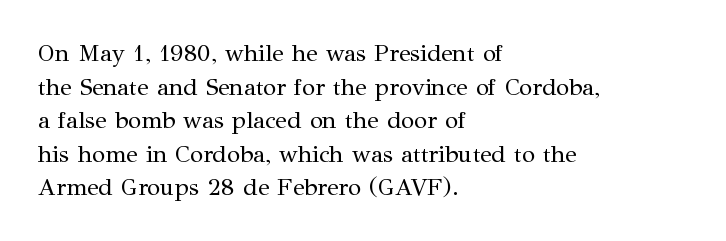
The image shows 24 px text type, upright; set left-aligned, normal line spacing (1.4x), normal letter spacing, not underlined.
